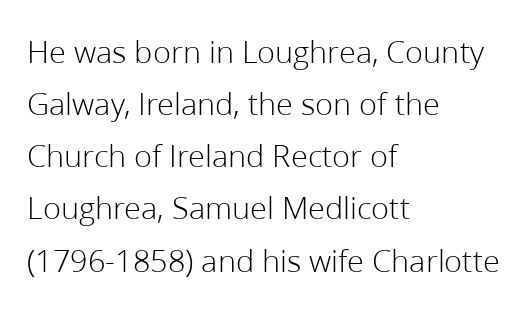
Q: Is the text bold? A: No.
Q: Is the text italic (slanted)? A: No, it is upright.
Q: Is the typeface a serif or a sans-serif typeface? A: Sans-serif.
Q: Is the text underlined? A: No.
Q: How is the paragraph aligned? A: Left-aligned.
Q: Is the spacing between letters normal or unusually wide? A: Normal.
Q: Is the spacing between lines tight, normal or loose? A: Normal.
Q: Width (condensed, normal, or wide)? A: Normal.
Q: Stroke contrast? A: Low.
Q: x-height? A: Medium.
Q: Monospaced? A: No.
